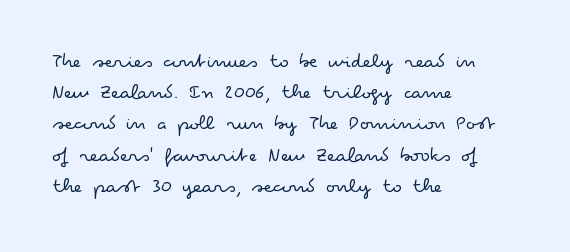
Every row of glyphs begins at an identical x-position on the left. The typesetting does not lean heavy: it is not bold. One glance says typical: line gaps are just what's usual. Underlining? Definitely not there.
